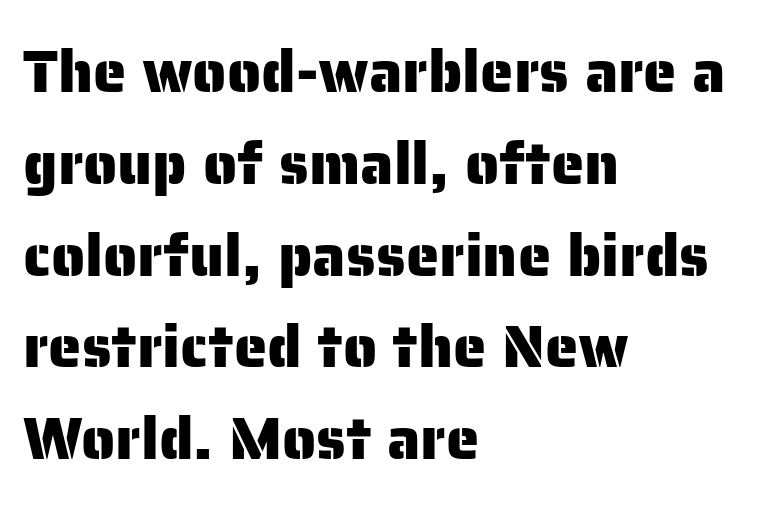
The image shows 60 px sans-serif type, upright; set left-aligned, normal line spacing (1.53x), normal letter spacing, not underlined; low stroke contrast and a medium x-height.
